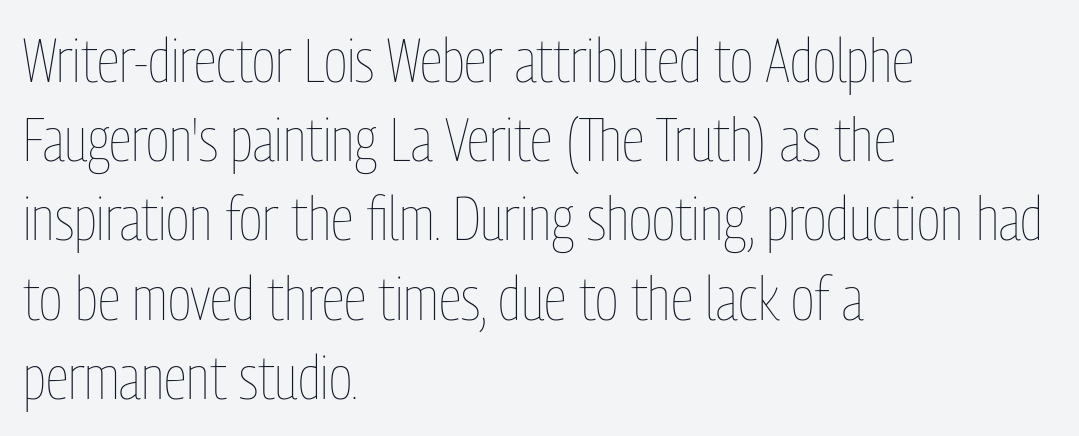
Q: Is the text bold? A: No.
Q: Is the text italic (slanted)? A: No, it is upright.
Q: Is the text underlined? A: No.
Q: How is the paragraph aligned? A: Left-aligned.
Q: Is the spacing between letters normal or unusually wide? A: Normal.
Q: Is the spacing between lines tight, normal or loose? A: Normal.
Q: Width (condensed, normal, or wide)? A: Condensed.
Q: Stroke contrast? A: Low.
Q: x-height? A: Medium.
Q: Monospaced? A: No.
